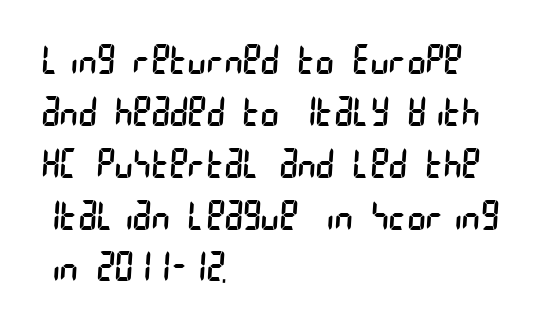
Q: Is the text bold? A: No.
Q: Is the typeface a serif or a sans-serif typeface? A: Sans-serif.
Q: Is the text underlined? A: No.
Q: How is the paragraph aligned? A: Left-aligned.
Q: Is the spacing between letters normal or unusually wide? A: Normal.
Q: Is the spacing between lines tight, normal or loose? A: Normal.
Q: Width (condensed, normal, or wide)? A: Condensed.
Q: Stroke contrast? A: Low.
Q: x-height? A: Large.
